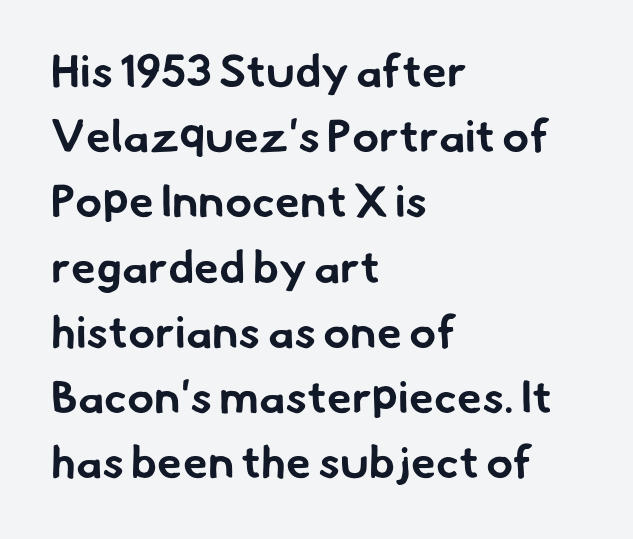
Q: Is the text bold? A: Yes.
Q: Is the typeface a serif or a sans-serif typeface? A: Sans-serif.
Q: Is the text underlined? A: No.
Q: How is the paragraph aligned? A: Left-aligned.
Q: Is the spacing between letters normal or unusually wide? A: Normal.
Q: Is the spacing between lines tight, normal or loose? A: Normal.
Q: Width (condensed, normal, or wide)? A: Normal.
Q: Stroke contrast? A: Low.
Q: x-height? A: Small.
Q: Monospaced? A: No.
